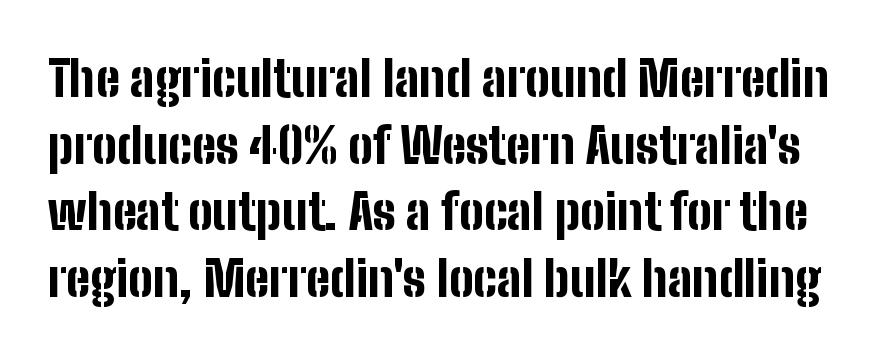
Plain, unruled lines of type. The specimen reads as upright at a glance. The rendering keeps characters at their native spacing. The space between consecutive lines is moderate. The letters advance in unequal steps, a hallmark of proportional type. A full-strength bold gives these letters their thick strokes.
